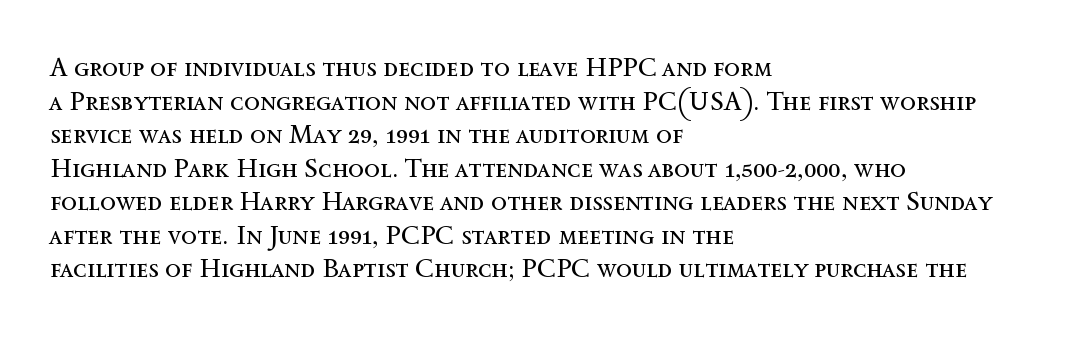
{"italic": "no", "bold": "no", "underline": "no", "align": "left", "line_spacing": "normal", "line_spacing_ratio": 1.29, "letter_spacing": "normal", "letter_spacing_em": 0.0, "glyph_px": 26}
